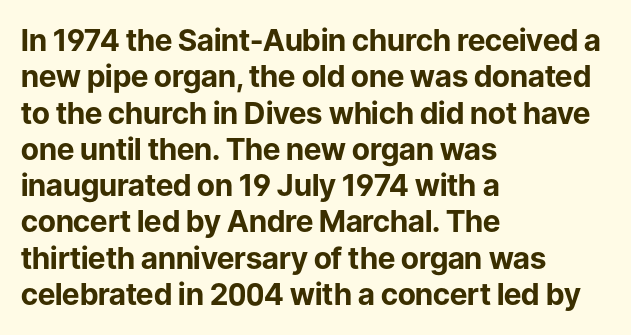
The image shows 30 px bold sans-serif type, upright; set left-aligned, line spacing 1.21x, normal letter spacing, not underlined; low stroke contrast and a medium x-height.
